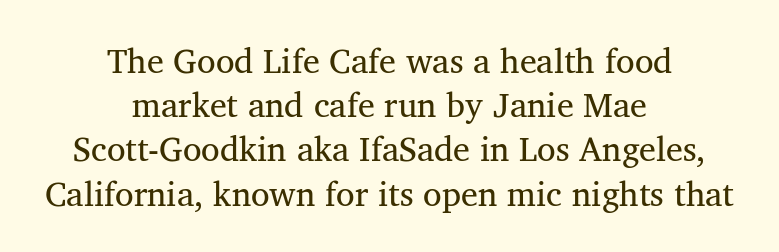
{"serif": "yes", "italic": "no", "bold": "no", "weight": "regular", "width": "normal", "stroke_contrast": "medium", "x_height": "medium", "monospaced": "no", "underline": "no", "align": "center", "line_spacing": "normal", "line_spacing_ratio": 1.3, "letter_spacing": "normal", "letter_spacing_em": 0.0, "glyph_px": 34}
